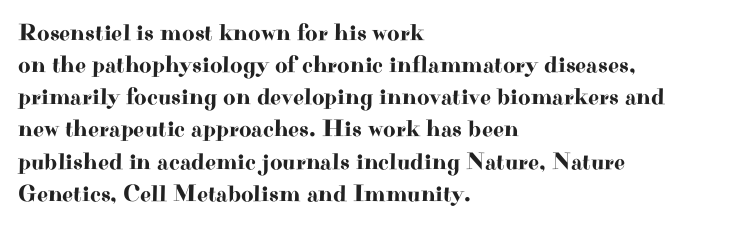
The image shows 24 px text type, upright; set left-aligned, normal line spacing (1.34x), normal letter spacing, not underlined.
